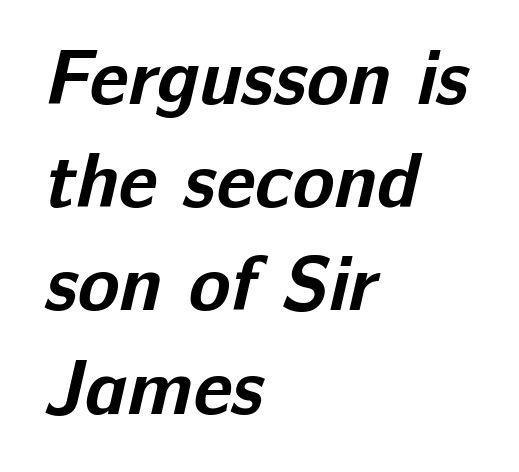
Q: Is the text bold? A: Yes.
Q: Is the typeface a serif or a sans-serif typeface? A: Sans-serif.
Q: Is the text underlined? A: No.
Q: How is the paragraph aligned? A: Left-aligned.
Q: Is the spacing between letters normal or unusually wide? A: Normal.
Q: Is the spacing between lines tight, normal or loose? A: Normal.
Q: Width (condensed, normal, or wide)? A: Normal.
Q: Stroke contrast? A: Low.
Q: x-height? A: Medium.
Q: Monospaced? A: No.
